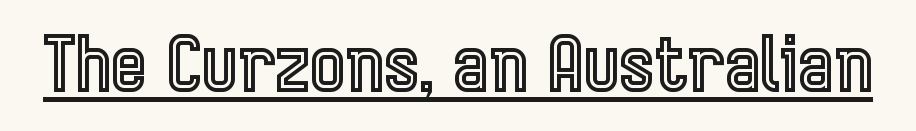
Q: Is the text italic (slanted)? A: No, it is upright.
Q: Is the text underlined? A: Yes.
Q: Is the spacing between letters normal or unusually wide? A: Normal.
Q: Width (condensed, normal, or wide)? A: Condensed.
Q: x-height? A: Medium.
Q: Monospaced? A: No.
